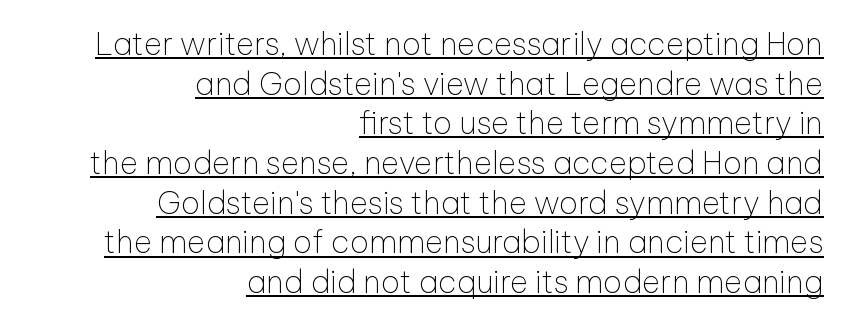
Q: Is the text bold? A: No.
Q: Is the text italic (slanted)? A: No, it is upright.
Q: Is the typeface a serif or a sans-serif typeface? A: Sans-serif.
Q: Is the text underlined? A: Yes.
Q: How is the paragraph aligned? A: Right-aligned.
Q: Is the spacing between letters normal or unusually wide? A: Normal.
Q: Is the spacing between lines tight, normal or loose? A: Normal.
Q: Width (condensed, normal, or wide)? A: Normal.
Q: Stroke contrast? A: Low.
Q: x-height? A: Medium.
Q: Monospaced? A: No.
